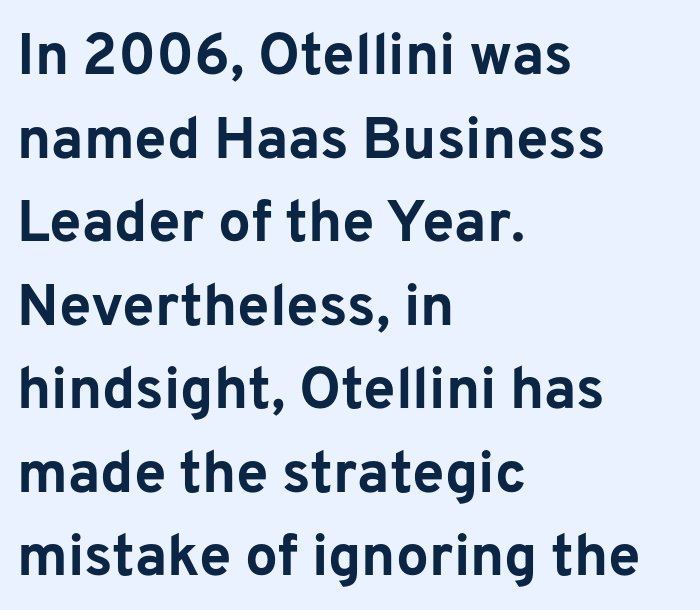
{"serif": "no", "italic": "no", "bold": "yes", "weight": "bold", "width": "normal", "stroke_contrast": "low", "x_height": "medium", "monospaced": "no", "underline": "no", "align": "left", "line_spacing": "normal", "line_spacing_ratio": 1.44, "letter_spacing": "normal", "letter_spacing_em": 0.0, "glyph_px": 58}
